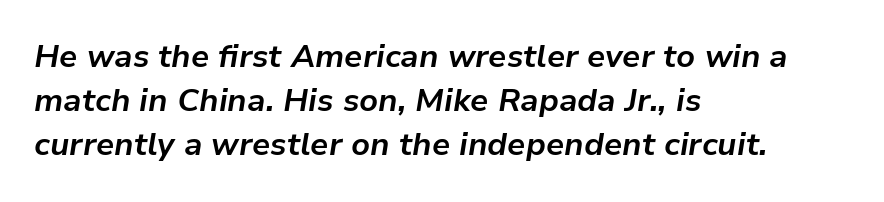
The image shows 32 px bold type, italic (leaning right); set left-aligned, normal line spacing (1.38x), normal letter spacing, not underlined; low stroke contrast and a medium x-height.
